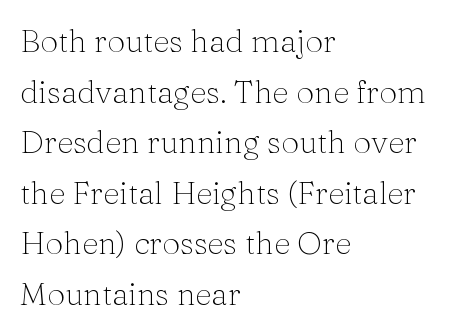
The image shows 32 px light serif type, upright; set left-aligned, normal line spacing (1.58x), normal letter spacing, not underlined; medium stroke contrast and a medium x-height.
